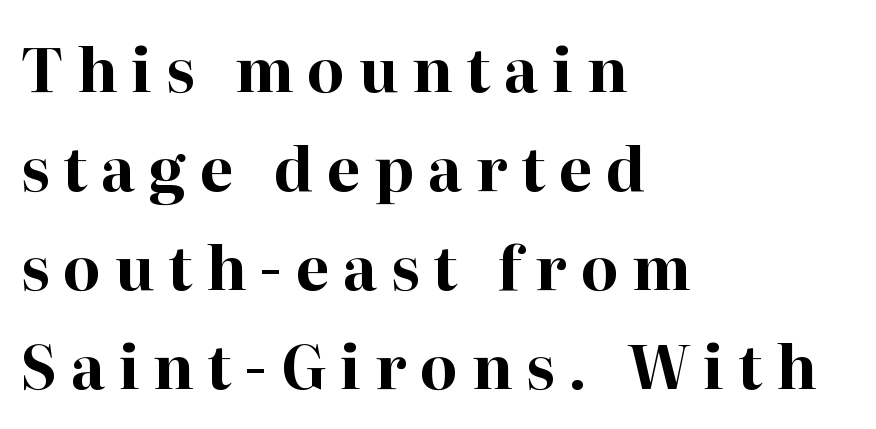
Q: Is the text bold? A: Yes.
Q: Is the text italic (slanted)? A: No, it is upright.
Q: Is the typeface a serif or a sans-serif typeface? A: Serif.
Q: Is the text underlined? A: No.
Q: How is the paragraph aligned? A: Left-aligned.
Q: Is the spacing between letters normal or unusually wide? A: Unusually wide.
Q: Is the spacing between lines tight, normal or loose? A: Normal.
Q: Width (condensed, normal, or wide)? A: Normal.
Q: Stroke contrast? A: High.
Q: x-height? A: Medium.
Q: Monospaced? A: No.
